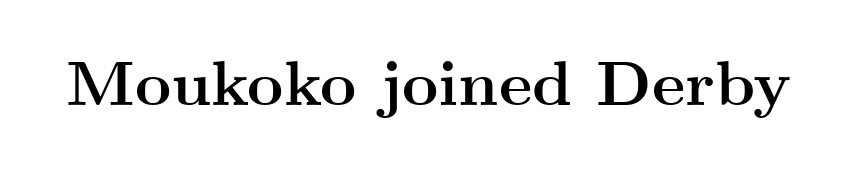
Thick stems and heavy bowls — unmistakably bold. This rendering leaves character spacing at its baseline value. The zone under the glyphs is completely vacant. The glyphs in this specimen are seriffed.
